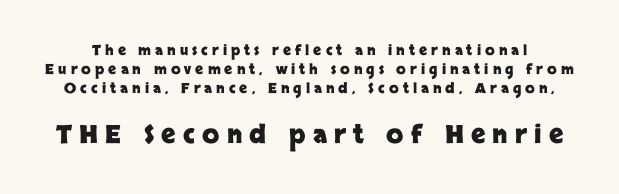
The image shows 25 px bold type, upright; set normal line spacing (1.35x), unusually wide letter spacing (+0.29 em), not underlined; the second (bottom) block is 1.79x larger.
